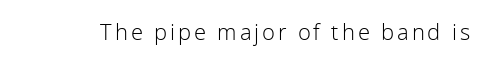
{"italic": "no", "bold": "no", "underline": "no", "glyph_px": 22}
